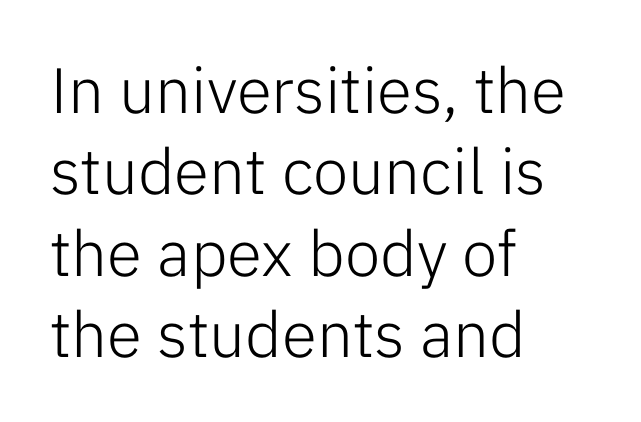
{"serif": "no", "italic": "no", "bold": "no", "weight": "light", "width": "normal", "stroke_contrast": "low", "x_height": "medium", "monospaced": "no", "underline": "no", "align": "left", "line_spacing": "normal", "line_spacing_ratio": 1.27, "letter_spacing": "normal", "letter_spacing_em": 0.0, "glyph_px": 64}
